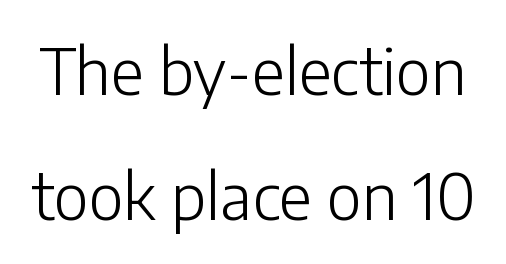
Q: Is the text bold? A: No.
Q: Is the text italic (slanted)? A: No, it is upright.
Q: Is the typeface a serif or a sans-serif typeface? A: Sans-serif.
Q: Is the text underlined? A: No.
Q: Is the spacing between letters normal or unusually wide? A: Normal.
Q: Is the spacing between lines tight, normal or loose? A: Loose.
Q: Width (condensed, normal, or wide)? A: Normal.
Q: Stroke contrast? A: Low.
Q: x-height? A: Medium.
Q: Monospaced? A: No.
